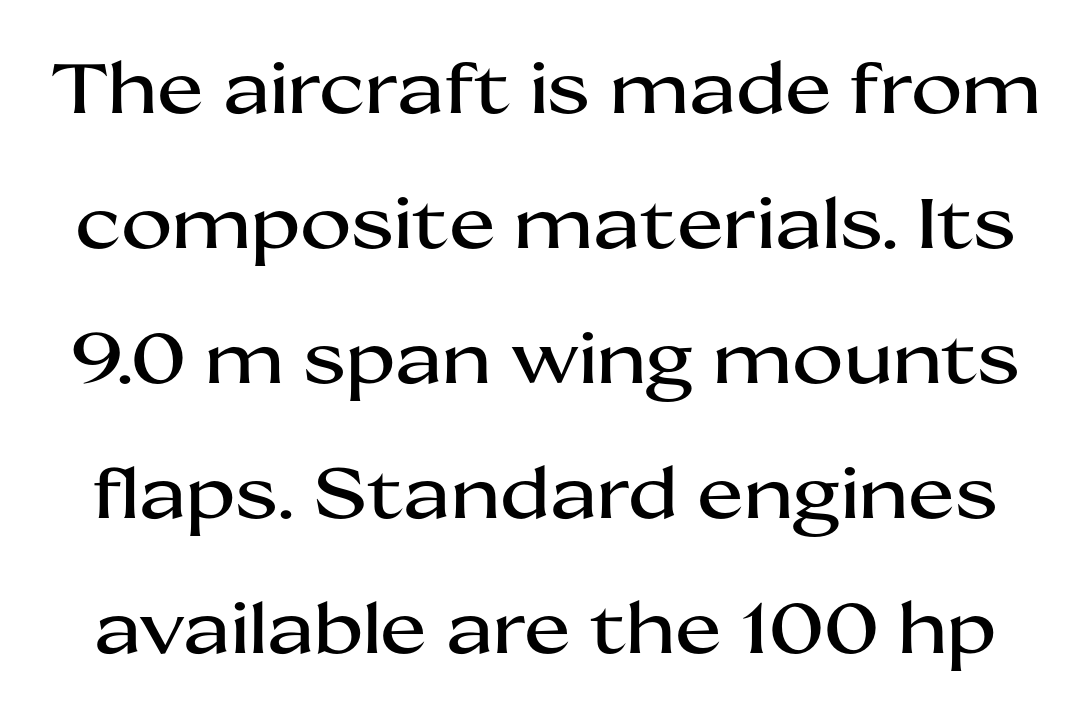
The image shows 70 px wide type, upright; set loose line spacing (1.93x), normal letter spacing, not underlined; medium stroke contrast and a medium x-height.
